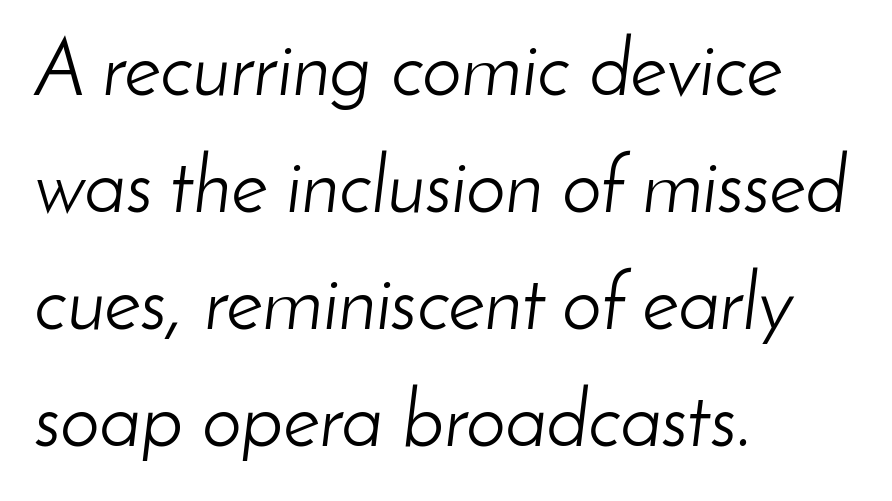
Is the letter spacing exaggerated? No — it looks like the ordinary default. Just letters on the line, the space beneath them empty. Line spacing here is normal. Weight: regular or lighter. Line beginnings align vertically; line endings do not. There's an unmistakable incline to the writing here.
